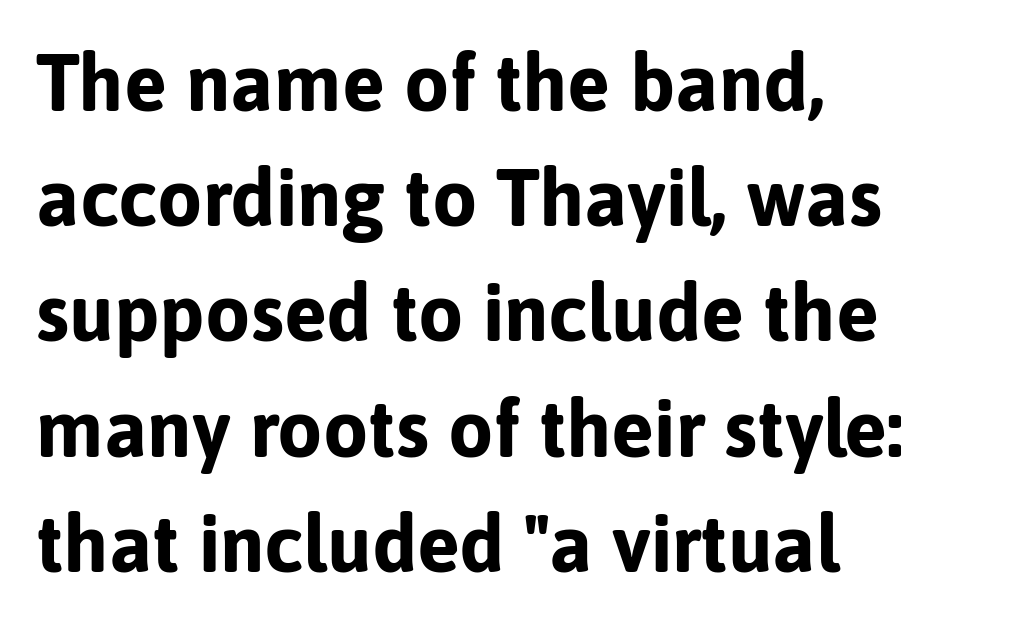
The image shows 80 px bold sans-serif type, upright; set left-aligned, normal line spacing (1.44x), normal letter spacing, not underlined; low stroke contrast and a medium x-height.
